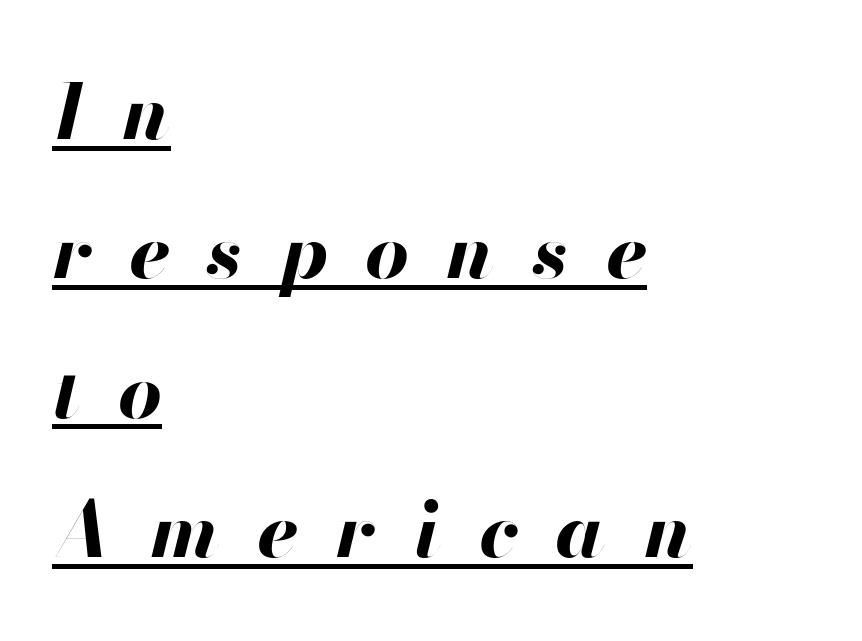
{"italic": "yes", "lean": "right", "slant_degrees": 13, "bold": "yes", "weight": "bold", "width": "normal", "stroke_contrast": "high", "x_height": "small", "monospaced": "no", "underline": "yes", "align": "left", "line_spacing_ratio": 1.81, "letter_spacing": "wide", "letter_spacing_em": 0.49, "glyph_px": 77}
